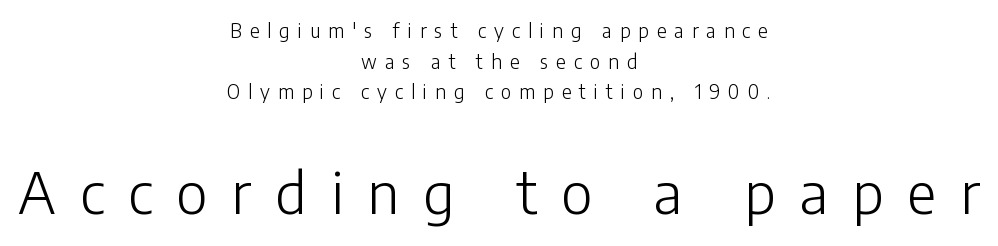
{"serif": "no", "italic": "no", "bold": "no", "weight": "light", "width": "normal", "stroke_contrast": "low", "x_height": "medium", "monospaced": "no", "underline": "no", "align": "center", "line_spacing": "normal", "line_spacing_ratio": 1.61, "letter_spacing": "wide", "letter_spacing_em": 0.42, "larger_block": "second", "size_ratio": 3.0, "glyph_px": 57}
